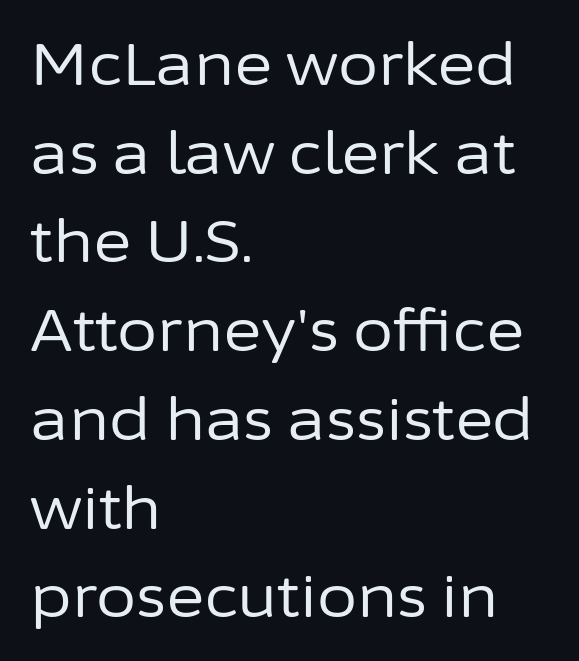
Q: Is the text bold? A: No.
Q: Is the text italic (slanted)? A: No, it is upright.
Q: Is the typeface a serif or a sans-serif typeface? A: Sans-serif.
Q: Is the text underlined? A: No.
Q: How is the paragraph aligned? A: Left-aligned.
Q: Is the spacing between letters normal or unusually wide? A: Normal.
Q: Is the spacing between lines tight, normal or loose? A: Normal.
Q: Width (condensed, normal, or wide)? A: Normal.
Q: Stroke contrast? A: Low.
Q: x-height? A: Medium.
Q: Monospaced? A: No.
